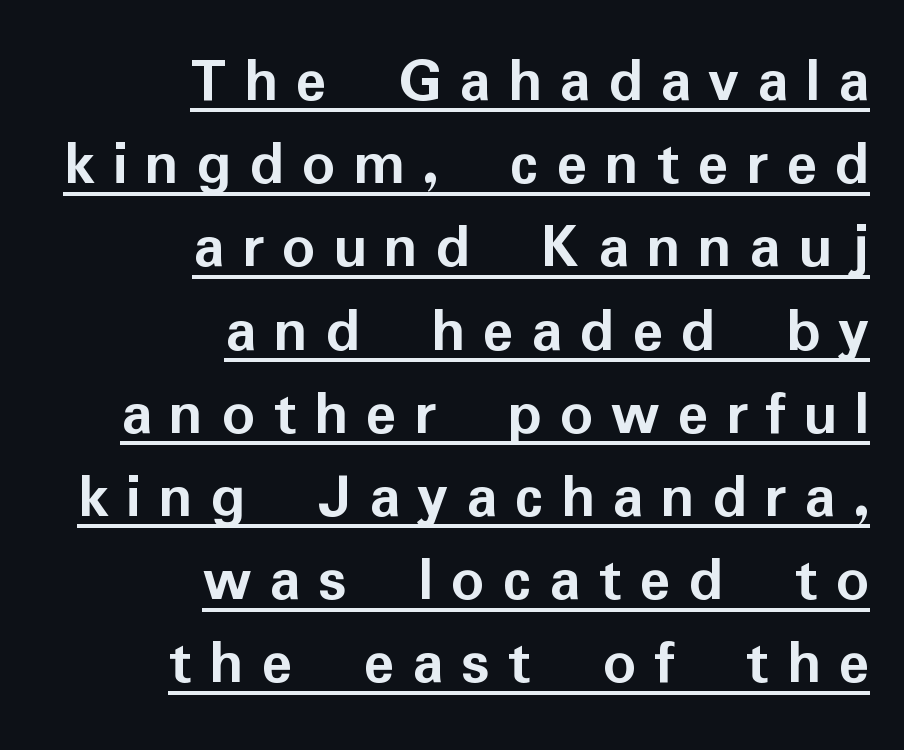
The image shows 65 px semibold sans-serif type, upright; set right-aligned, normal line spacing (1.28x), unusually wide letter spacing (+0.27 em), underlined; low stroke contrast and a medium x-height.
